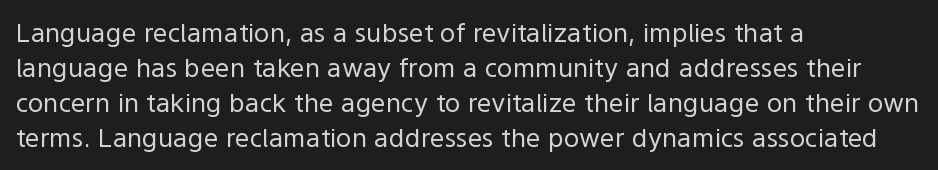
{"italic": "no", "bold": "no", "underline": "no", "align": "left", "line_spacing": "normal", "line_spacing_ratio": 1.34, "letter_spacing": "normal", "letter_spacing_em": 0.0, "glyph_px": 26}
